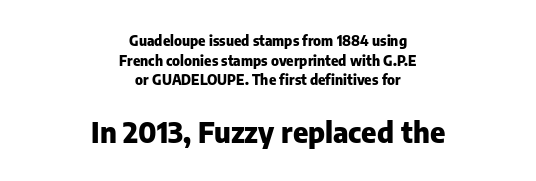
Q: Is the text bold? A: Yes.
Q: Is the text italic (slanted)? A: No, it is upright.
Q: Is the typeface a serif or a sans-serif typeface? A: Sans-serif.
Q: Is the text underlined? A: No.
Q: How is the paragraph aligned? A: Centered.
Q: Is the spacing between letters normal or unusually wide? A: Normal.
Q: Is the spacing between lines tight, normal or loose? A: Normal.
Q: Which block of text is set in a larger size, the first (top) or the second (bottom)? A: The second (bottom) one.
Q: Width (condensed, normal, or wide)? A: Normal.
Q: Stroke contrast? A: Low.
Q: x-height? A: Medium.
Q: Monospaced? A: No.
